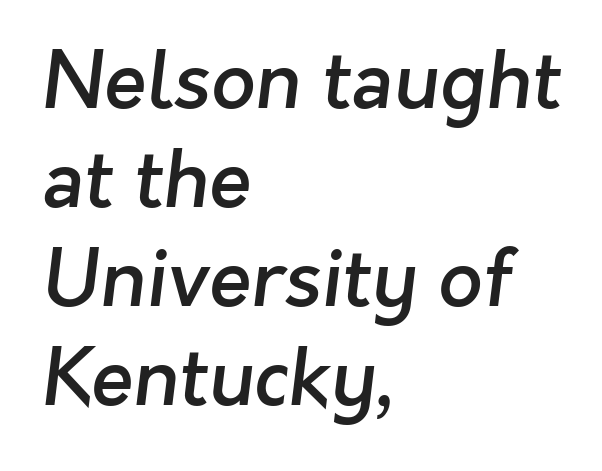
{"serif": "no", "bold": "semi", "weight": "semibold", "width": "normal", "stroke_contrast": "low", "x_height": "medium", "monospaced": "no", "underline": "no", "align": "left", "line_spacing": "normal", "line_spacing_ratio": 1.27, "letter_spacing": "normal", "letter_spacing_em": 0.0, "glyph_px": 78}
